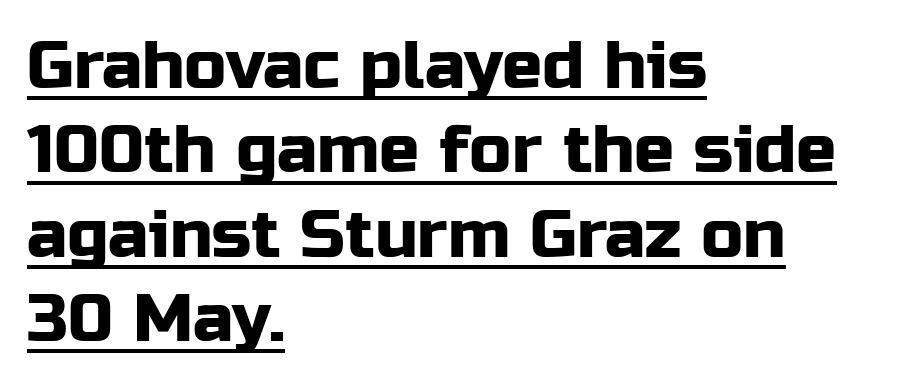
Observe the ordinary spacing: letters are neighbours, not strangers. To sum up the face: it is a sans, with no serifs. The block of text has a typical density, with ordinary space between rows. Varying glyph widths throughout — classic text-font behaviour. The lettering holds an erect, upright posture throughout. A student would call this left alignment; a typographer would say flush left, rag right.
